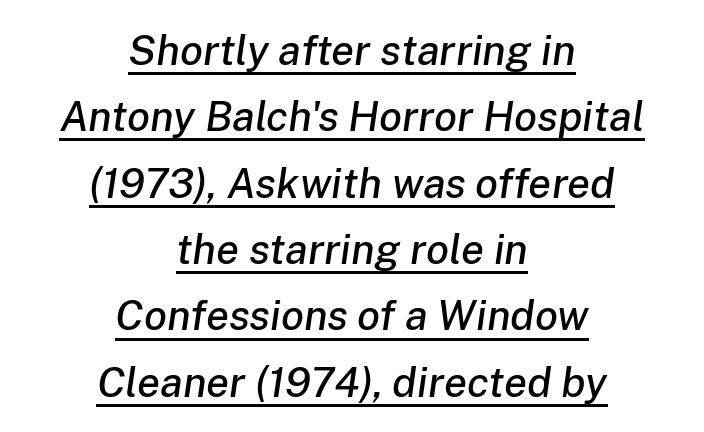
{"italic": "yes", "lean": "right", "slant_degrees": 8, "width": "normal", "stroke_contrast": "low", "x_height": "medium", "monospaced": "no", "underline": "yes", "align": "center", "line_spacing": "normal", "line_spacing_ratio": 1.58, "letter_spacing": "normal", "letter_spacing_em": 0.0, "glyph_px": 42}
